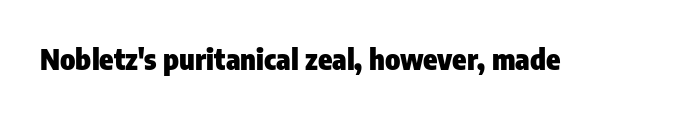
Q: Is the text bold? A: Yes.
Q: Is the text italic (slanted)? A: No, it is upright.
Q: Is the typeface a serif or a sans-serif typeface? A: Sans-serif.
Q: Is the text underlined? A: No.
Q: Is the spacing between letters normal or unusually wide? A: Normal.
Q: Width (condensed, normal, or wide)? A: Condensed.
Q: Stroke contrast? A: Low.
Q: x-height? A: Medium.
Q: Monospaced? A: No.
